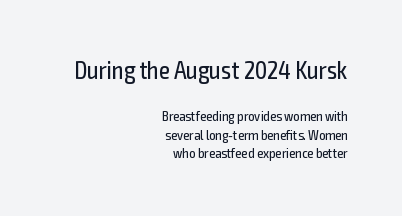
The image shows 25 px text type, upright; set right-aligned, normal line spacing (1.33x), normal letter spacing, not underlined; the first (top) block is 1.79x larger.
